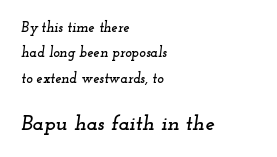
Q: Is the text italic (slanted)? A: Yes, it leans right by about 12 degrees.
Q: Is the text underlined? A: No.
Q: How is the paragraph aligned? A: Left-aligned.
Q: Is the spacing between letters normal or unusually wide? A: Normal.
Q: Which block of text is set in a larger size, the first (top) or the second (bottom)? A: The second (bottom) one.
